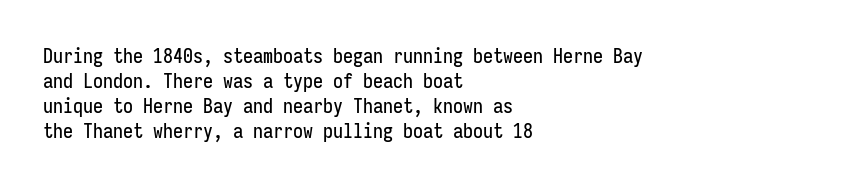
Q: Is the text italic (slanted)? A: No, it is upright.
Q: Is the text underlined? A: No.
Q: How is the paragraph aligned? A: Left-aligned.
Q: Is the spacing between letters normal or unusually wide? A: Normal.
Q: Is the spacing between lines tight, normal or loose? A: Normal.
